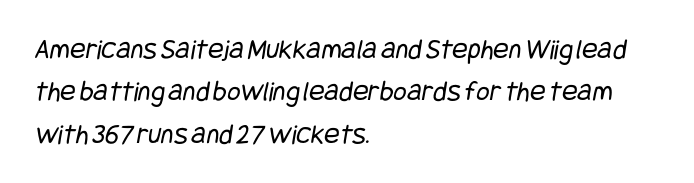
Q: Is the text bold? A: No.
Q: Is the typeface a serif or a sans-serif typeface? A: Sans-serif.
Q: Is the text underlined? A: No.
Q: How is the paragraph aligned? A: Left-aligned.
Q: Is the spacing between letters normal or unusually wide? A: Normal.
Q: Is the spacing between lines tight, normal or loose? A: Normal.
Q: Width (condensed, normal, or wide)? A: Condensed.
Q: Stroke contrast? A: Low.
Q: x-height? A: Large.
